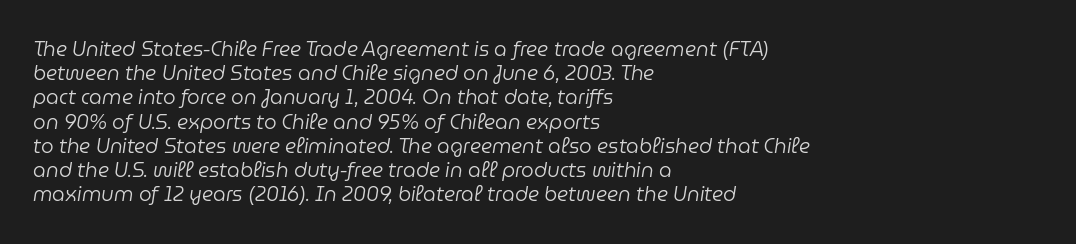
Stems and bowls with no extra thickness — not bold. Descenders hang freely into open space. Observe the lean: these are italic letterforms. A student would call this left alignment; a typographer would say flush left, rag right. There is no visible air inserted between adjacent glyphs.
